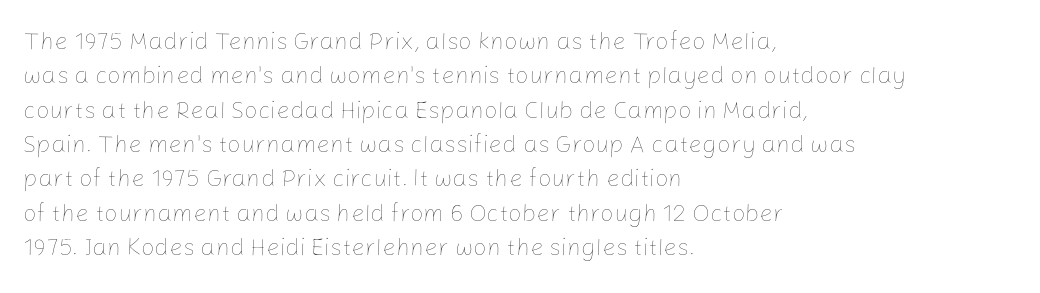
Q: Is the text bold? A: No.
Q: Is the text italic (slanted)? A: No, it is upright.
Q: Is the text underlined? A: No.
Q: How is the paragraph aligned? A: Left-aligned.
Q: Is the spacing between letters normal or unusually wide? A: Normal.
Q: Is the spacing between lines tight, normal or loose? A: Normal.
